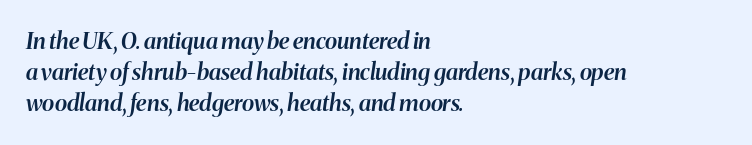
{"italic": "yes", "lean": "right", "slant_degrees": 8, "bold": "semi", "underline": "no", "align": "left", "line_spacing": "normal", "line_spacing_ratio": 1.35, "letter_spacing": "normal", "letter_spacing_em": 0.0, "glyph_px": 23}
